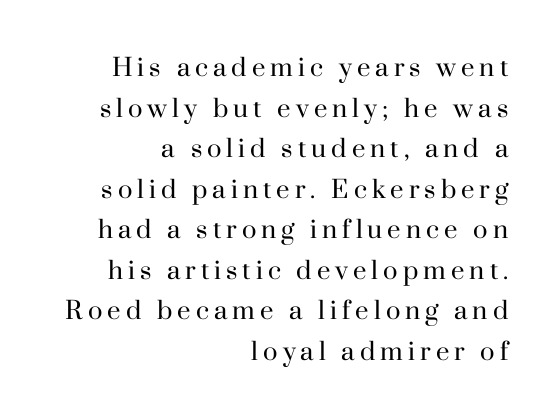
{"italic": "no", "bold": "no", "underline": "no", "align": "right", "line_spacing": "normal", "line_spacing_ratio": 1.69, "letter_spacing": "wide", "letter_spacing_em": 0.21, "glyph_px": 24}
